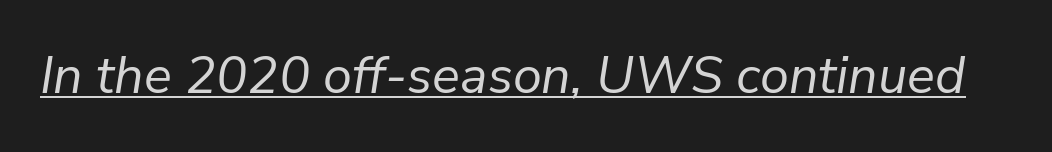
{"italic": "yes", "lean": "right", "slant_degrees": 9, "bold": "no", "weight": "regular", "width": "normal", "stroke_contrast": "low", "x_height": "medium", "monospaced": "no", "underline": "yes", "letter_spacing": "normal", "letter_spacing_em": 0.0, "glyph_px": 52}
